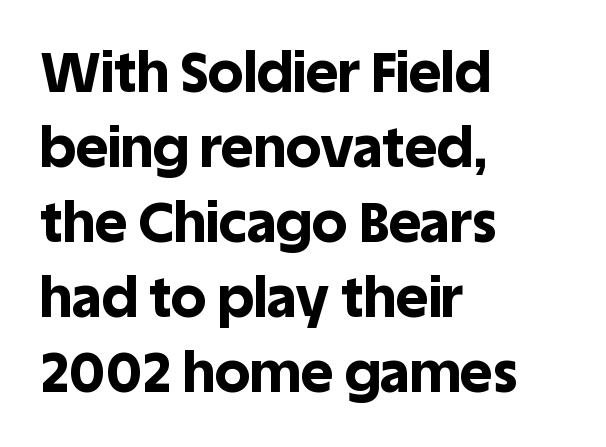
{"serif": "no", "italic": "no", "bold": "yes", "weight": "bold", "width": "normal", "x_height": "large", "monospaced": "no", "underline": "no", "align": "left", "line_spacing": "normal", "line_spacing_ratio": 1.34, "letter_spacing": "normal", "letter_spacing_em": 0.0, "glyph_px": 56}
